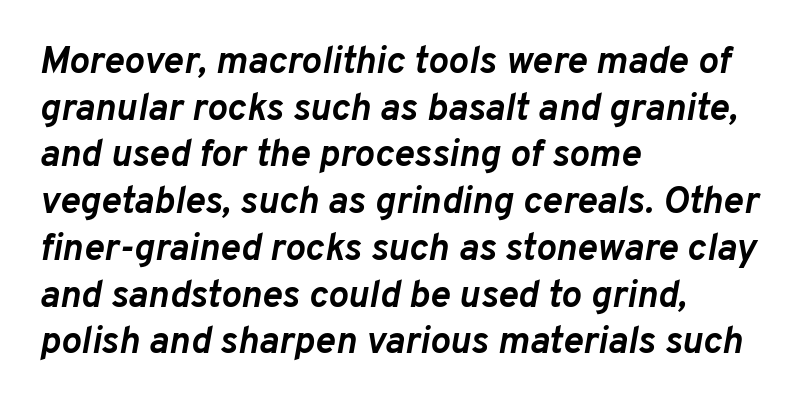
{"italic": "yes", "lean": "right", "slant_degrees": 10, "bold": "yes", "weight": "semibold", "width": "normal", "stroke_contrast": "low", "x_height": "medium", "monospaced": "no", "underline": "no", "align": "left", "line_spacing_ratio": 1.23, "letter_spacing": "normal", "letter_spacing_em": 0.0, "glyph_px": 38}
